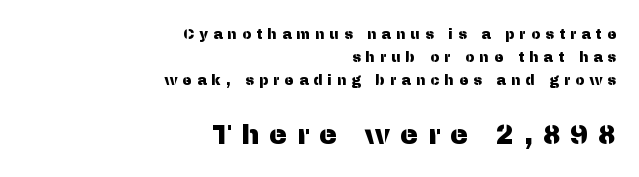
Q: Is the text italic (slanted)? A: No, it is upright.
Q: Is the text underlined? A: No.
Q: How is the paragraph aligned? A: Right-aligned.
Q: Is the spacing between letters normal or unusually wide? A: Unusually wide.
Q: Is the spacing between lines tight, normal or loose? A: Normal.
Q: Which block of text is set in a larger size, the first (top) or the second (bottom)? A: The second (bottom) one.
